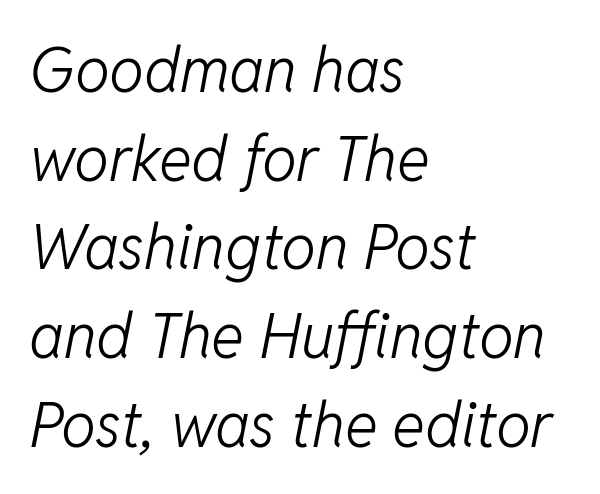
The image shows 62 px light type, italic (leaning right); set left-aligned, normal line spacing (1.43x), normal letter spacing, not underlined; low stroke contrast and a medium x-height.
